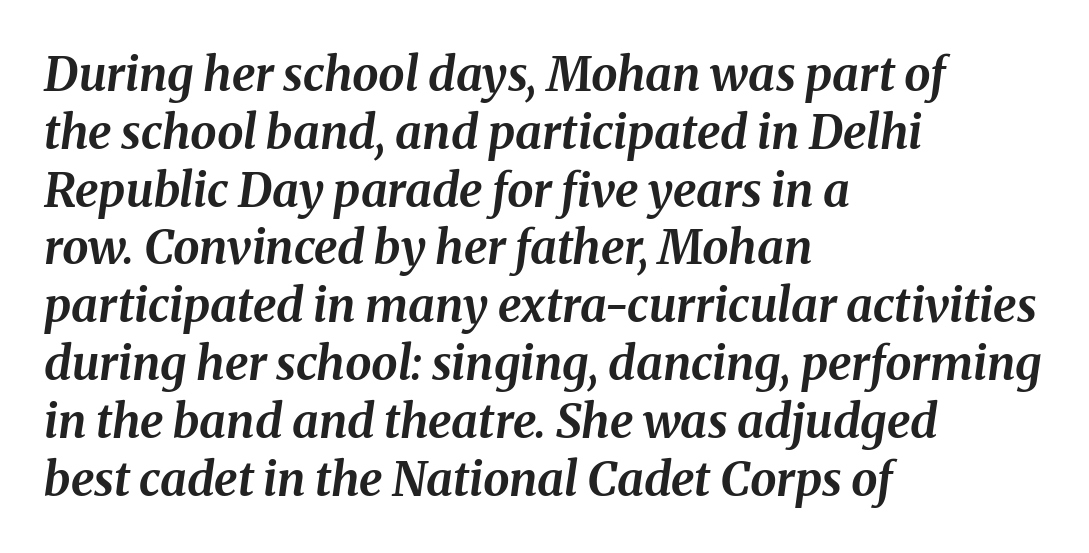
Q: Is the text bold? A: Yes.
Q: Is the text italic (slanted)? A: Yes, it leans right by about 8 degrees.
Q: Is the text underlined? A: No.
Q: How is the paragraph aligned? A: Left-aligned.
Q: Is the spacing between letters normal or unusually wide? A: Normal.
Q: Width (condensed, normal, or wide)? A: Normal.
Q: Stroke contrast? A: Medium.
Q: x-height? A: Medium.
Q: Monospaced? A: No.
